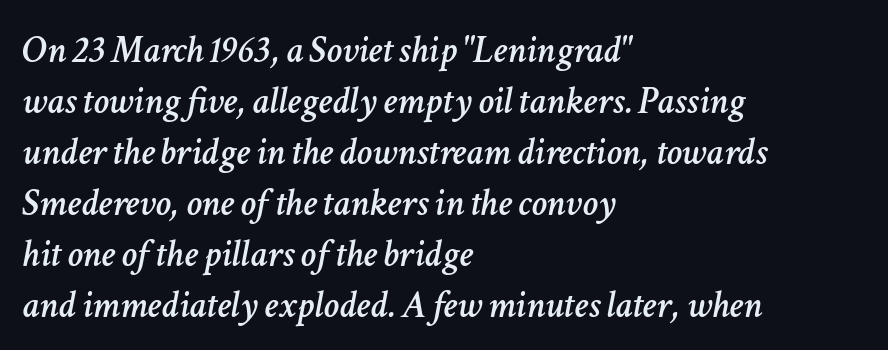
{"italic": "yes", "lean": "right", "slant_degrees": 11, "width": "normal", "stroke_contrast": "low", "x_height": "medium", "monospaced": "no", "underline": "no", "align": "left", "line_spacing": "normal", "line_spacing_ratio": 1.31, "letter_spacing": "normal", "letter_spacing_em": 0.0, "glyph_px": 39}
